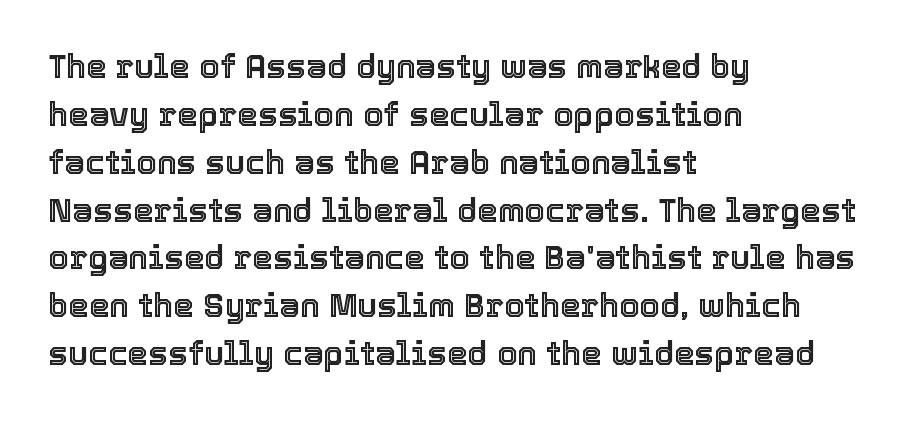
The image shows 33 px text type, upright; set left-aligned, normal line spacing (1.45x), normal letter spacing, not underlined; a medium x-height.
